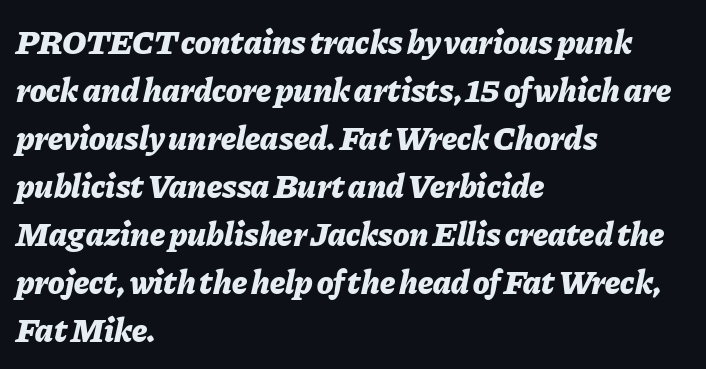
Between one letter and the next there's only the usual sliver of space. Summary of weight: heavy, a full bold. These lines are rendered in a variable-pitch font. A classic flush-left, rag-right setting is used for this passage.
